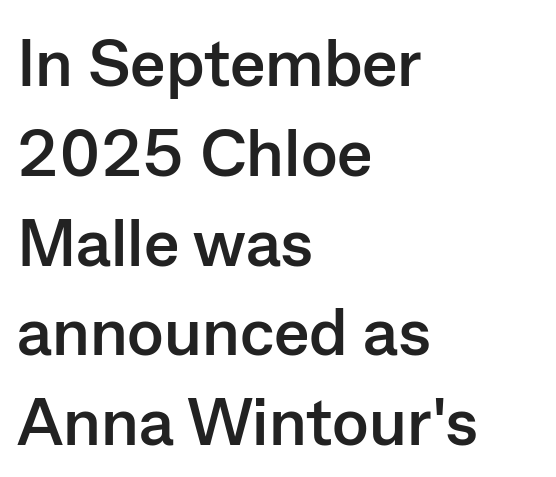
A clean baseline with only descenders dipping below it. Character widths vary here, with narrow letters taking less room than wide ones. Posture: vertical. You can tell from the bare stems that sans-serif type was used. Spacing between characters is what you'd get straight out of the box. Pretty heavy lettering here — definitely bold.
